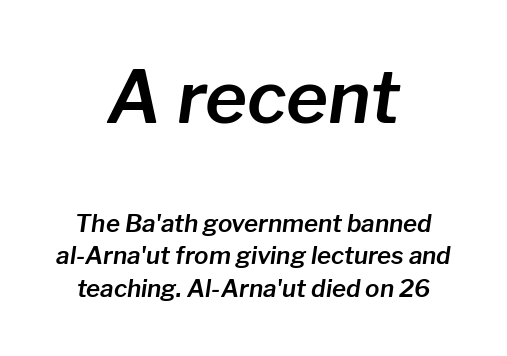
The image shows 72 px text type, italic (leaning right); set centered, normal line spacing (1.35x), normal letter spacing, not underlined; the first (top) block is 3.0x larger; low stroke contrast and a medium x-height.
